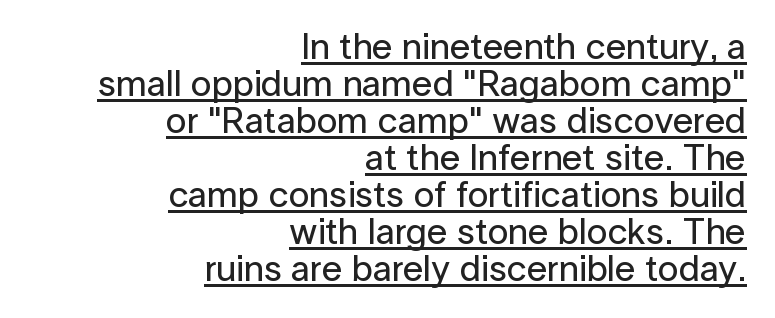
{"serif": "no", "italic": "no", "width": "normal", "stroke_contrast": "low", "x_height": "medium", "monospaced": "no", "underline": "yes", "align": "right", "line_spacing": "tight", "line_spacing_ratio": 1.0, "letter_spacing": "normal", "letter_spacing_em": 0.0, "glyph_px": 37}
